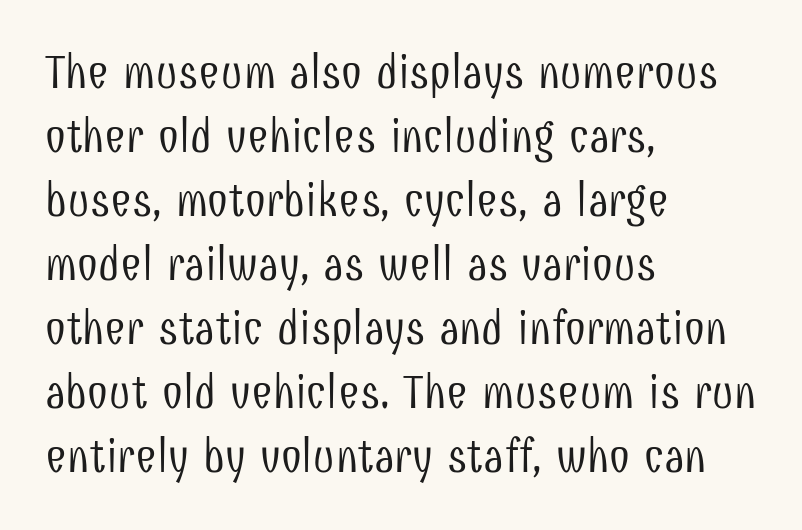
Descender tails drop into unmarked territory. Stroke terminals: plain, sans-serif. The typesetting does not lean heavy: it is not bold. Vertically, the passage feels balanced, rows spaced as you'd expect. Look at the tracking — it's just the regular setting, nothing added. Proportional: the letters do not fall into vertical columns.
